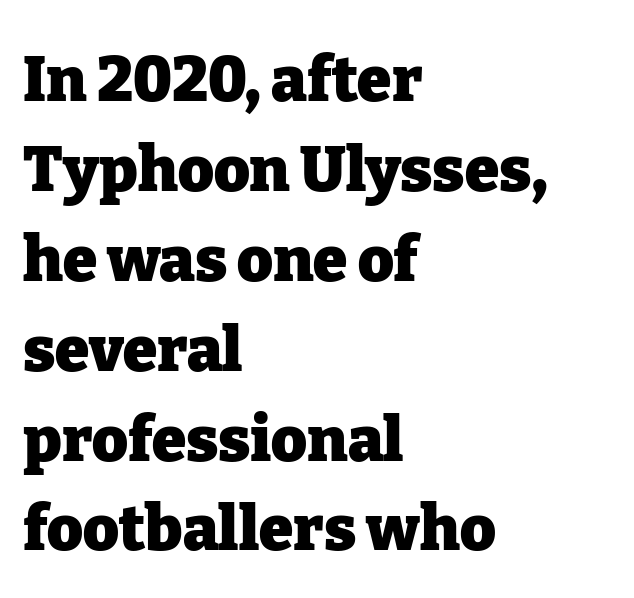
Q: Is the text bold? A: Yes.
Q: Is the text italic (slanted)? A: No, it is upright.
Q: Is the typeface a serif or a sans-serif typeface? A: Serif.
Q: Is the text underlined? A: No.
Q: How is the paragraph aligned? A: Left-aligned.
Q: Is the spacing between letters normal or unusually wide? A: Normal.
Q: Is the spacing between lines tight, normal or loose? A: Normal.
Q: Width (condensed, normal, or wide)? A: Normal.
Q: Stroke contrast? A: Low.
Q: x-height? A: Medium.
Q: Monospaced? A: No.
